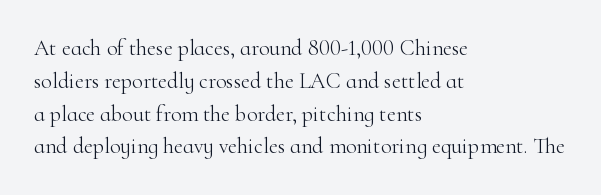
Q: Is the text bold? A: No.
Q: Is the text italic (slanted)? A: No, it is upright.
Q: Is the text underlined? A: No.
Q: How is the paragraph aligned? A: Left-aligned.
Q: Is the spacing between letters normal or unusually wide? A: Normal.
Q: Is the spacing between lines tight, normal or loose? A: Normal.
